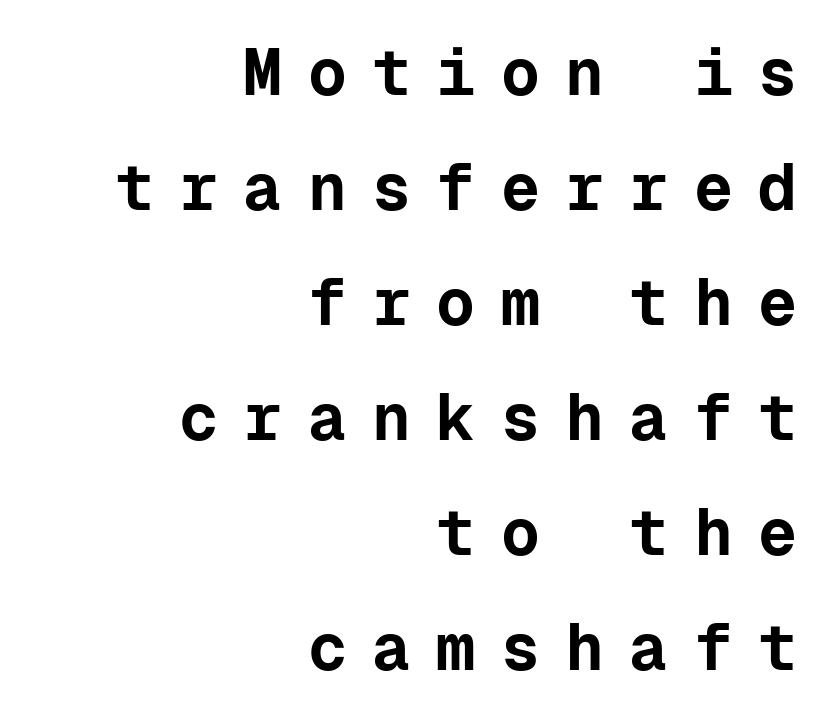
The rendering uses typewriter-style spacing with identical character cells. The font is running at its bold setting. Honestly, there is no underline to notice here at all. The type sits square on the baseline with zero lean. The ragged edge is on the left, which tells us the setting is flush right.
